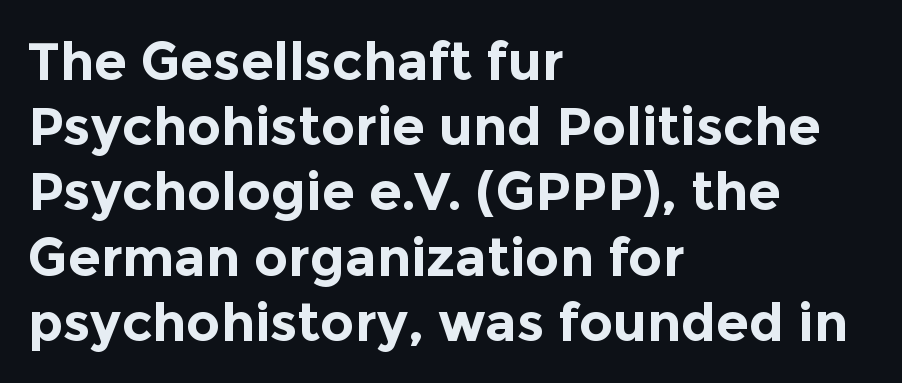
The image shows 53 px bold sans-serif type, upright; set left-aligned, line spacing 1.23x, normal letter spacing, not underlined; a medium x-height.
